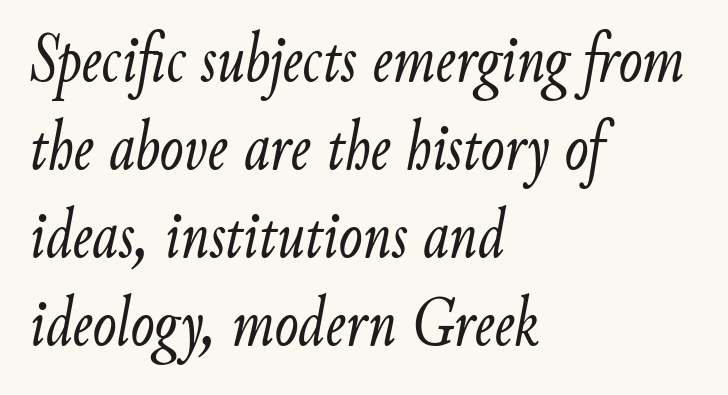
{"italic": "yes", "lean": "right", "slant_degrees": 9, "bold": "no", "weight": "light", "width": "condensed", "stroke_contrast": "low", "x_height": "small", "monospaced": "no", "underline": "no", "align": "left", "line_spacing_ratio": 1.24, "letter_spacing": "normal", "letter_spacing_em": 0.0, "glyph_px": 71}
